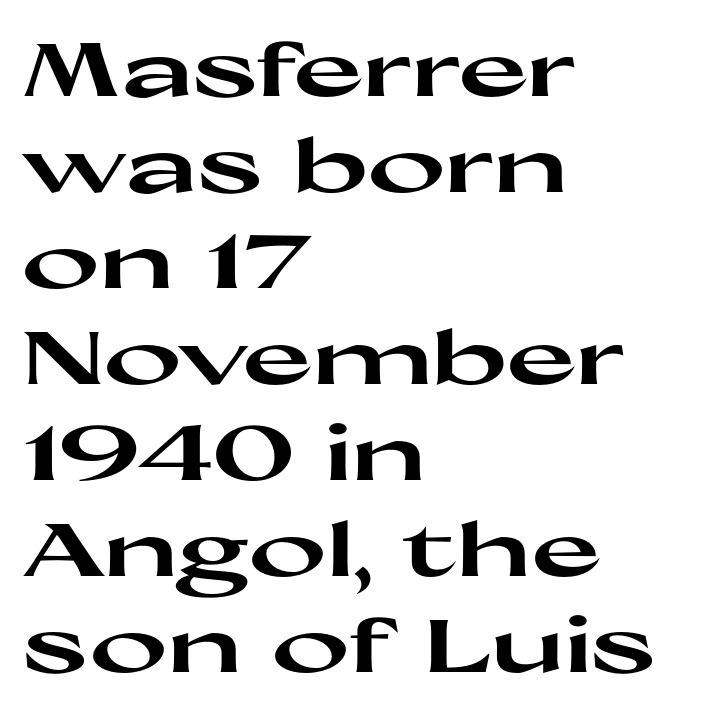
{"serif": "no", "italic": "no", "bold": "yes", "weight": "heavy", "width": "wide", "stroke_contrast": "high", "x_height": "medium", "monospaced": "no", "underline": "no", "align": "left", "line_spacing": "normal", "line_spacing_ratio": 1.28, "letter_spacing": "normal", "letter_spacing_em": 0.0, "glyph_px": 75}
